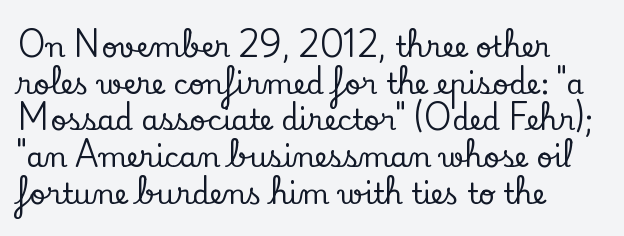
Here the glyphs are tracked normally, forming tight word shapes. Ascenders rise straight up at ninety degrees. Compared with a centered layout, this one pins lines to the left instead. Has an underline been added? It has not.
